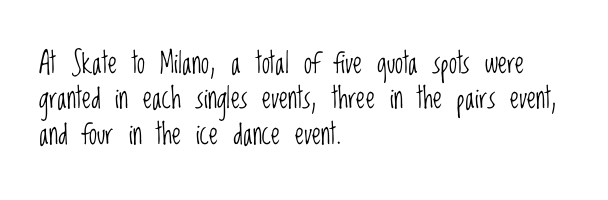
The setting favours the left margin, as ordinary paragraphs usually do. This sample uses an upright cut, with every glyph sitting square on the baseline. Has an underline been added? It has not. Here the designer chose a conventional face with non-uniform glyph widths. The designer went with a sans here, leaving each stem footless.
